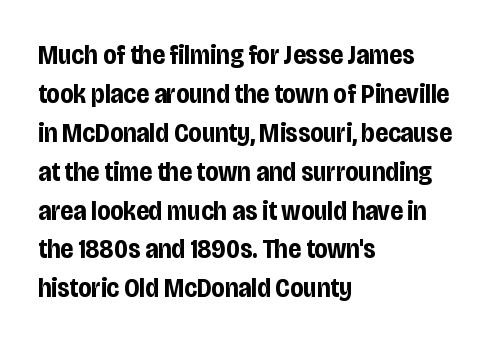
Q: Is the text bold? A: Yes.
Q: Is the text italic (slanted)? A: No, it is upright.
Q: Is the text underlined? A: No.
Q: How is the paragraph aligned? A: Left-aligned.
Q: Is the spacing between letters normal or unusually wide? A: Normal.
Q: Is the spacing between lines tight, normal or loose? A: Normal.
